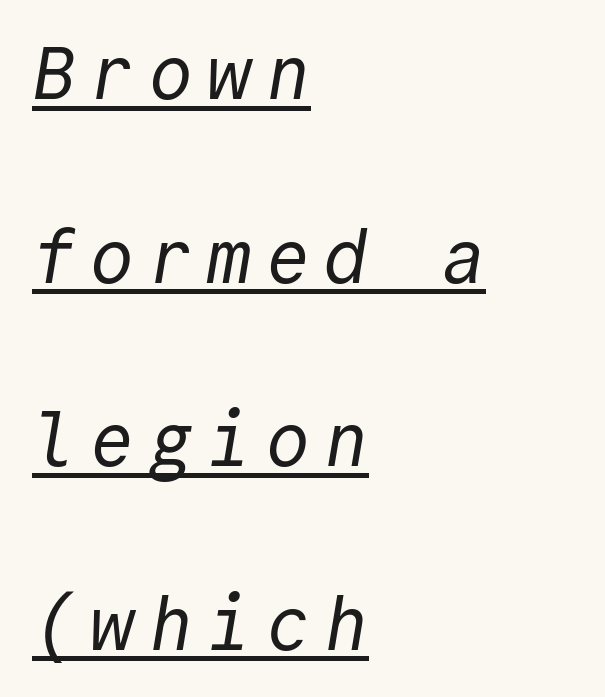
{"serif": "no", "bold": "no", "weight": "regular", "width": "normal", "x_height": "medium", "monospaced": "yes", "underline": "yes", "align": "left", "line_spacing": "loose", "line_spacing_ratio": 2.48, "glyph_px": 74}
